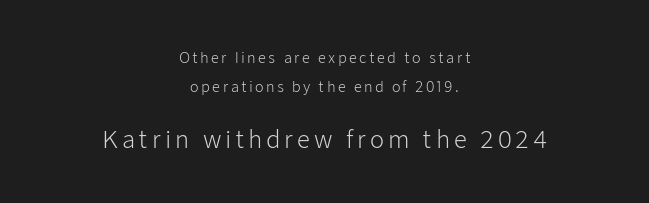
These two chunks differ in scale, with the bottom chunk taking the larger measure. No extra ink here — the face is not bold. Which margin do the lines hug? Neither — every line sits in the middle. Each new line begins a long way beneath the previous one.
